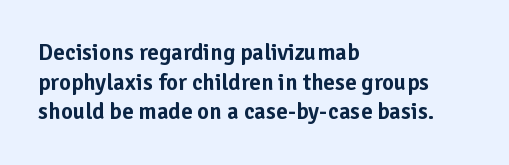
The image shows 23 px text type, upright; set left-aligned, normal line spacing (1.29x), normal letter spacing, not underlined.
